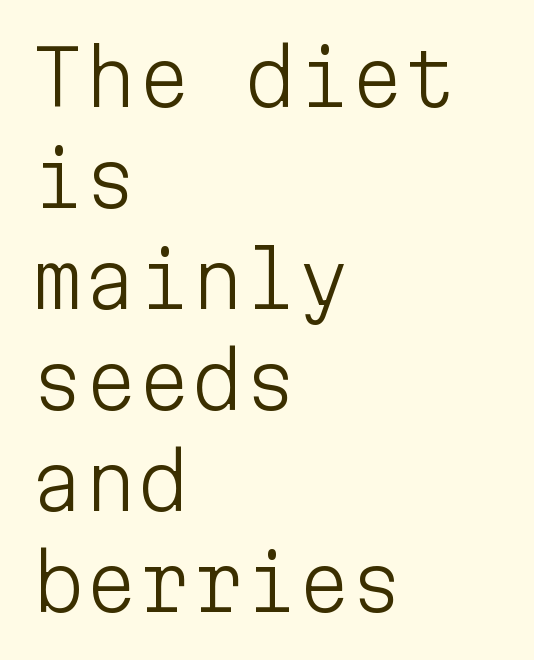
The image shows 76 px light sans-serif type, upright, monospaced; set left-aligned, normal line spacing (1.33x), normal letter spacing, not underlined; low stroke contrast and a medium x-height.
